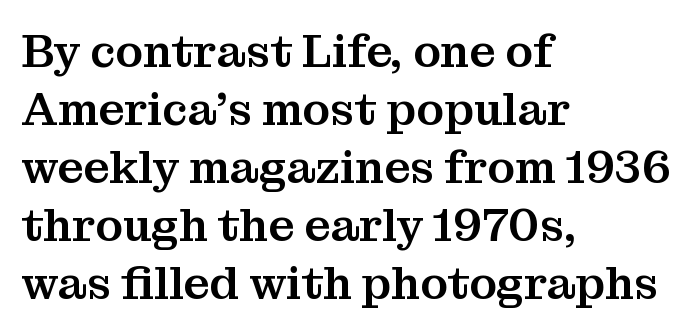
The image shows 46 px serif type, upright; set left-aligned, normal line spacing (1.26x), normal letter spacing, not underlined; medium stroke contrast and a medium x-height.
